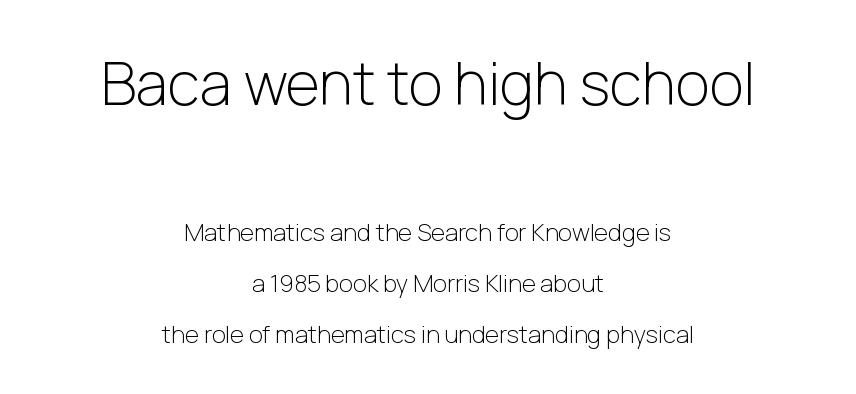
The image shows 59 px light sans-serif type, upright; set centered, loose line spacing (2.13x), normal letter spacing, not underlined; the first (top) block is 2.46x larger; low stroke contrast and a medium x-height.
